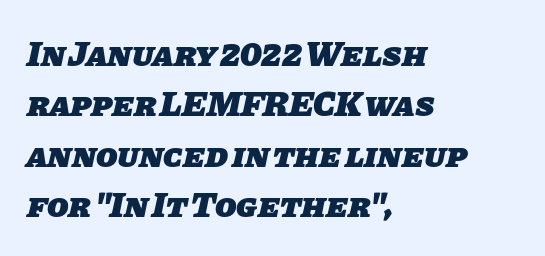
{"bold": "yes", "weight": "heavy", "width": "normal", "stroke_contrast": "low", "x_height": "large", "monospaced": "no", "underline": "no", "align": "left", "line_spacing": "normal", "line_spacing_ratio": 1.44, "letter_spacing": "normal", "letter_spacing_em": 0.0, "glyph_px": 35}
